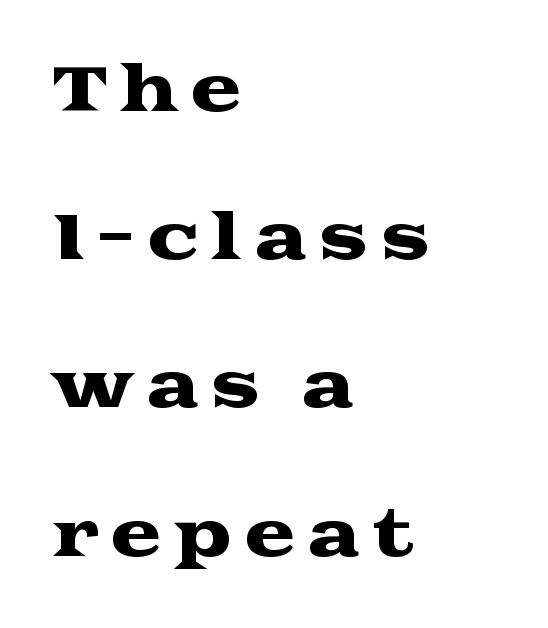
{"serif": "yes", "italic": "no", "width": "wide", "stroke_contrast": "medium", "x_height": "medium", "monospaced": "no", "underline": "no", "align": "left", "line_spacing": "loose", "line_spacing_ratio": 2.39, "glyph_px": 62}
